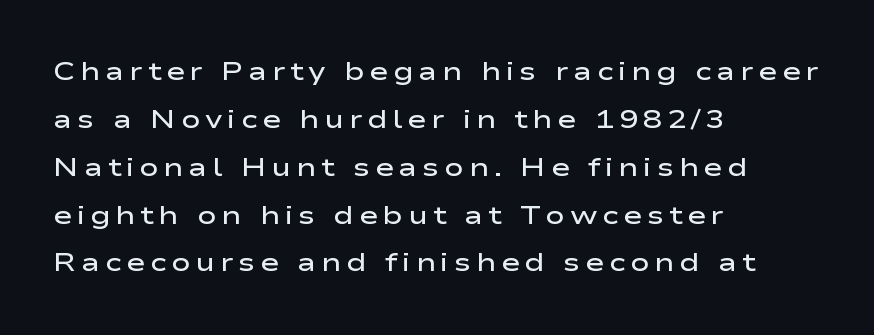
Q: Is the text bold? A: Semi-bold.
Q: Is the text italic (slanted)? A: No, it is upright.
Q: Is the text underlined? A: No.
Q: How is the paragraph aligned? A: Left-aligned.
